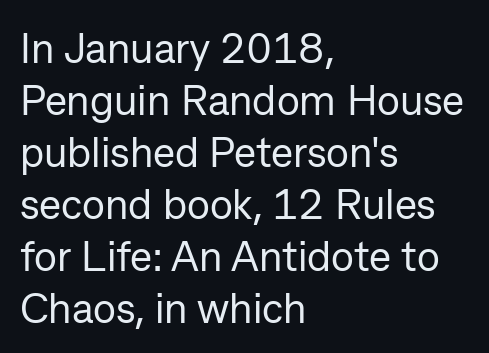
{"serif": "no", "italic": "no", "bold": "no", "weight": "regular", "width": "normal", "stroke_contrast": "low", "x_height": "medium", "monospaced": "no", "underline": "no", "align": "left", "line_spacing_ratio": 1.24, "letter_spacing": "normal", "letter_spacing_em": 0.0, "glyph_px": 42}
